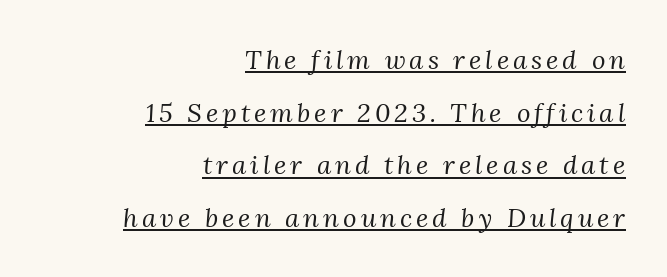
Q: Is the text bold? A: No.
Q: Is the text italic (slanted)? A: Yes, it leans right by about 3 degrees.
Q: Is the text underlined? A: Yes.
Q: How is the paragraph aligned? A: Right-aligned.
Q: Is the spacing between lines tight, normal or loose? A: Loose.
